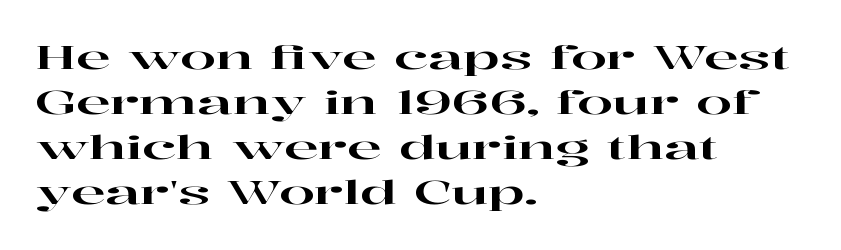
The image shows 32 px wide serif type, upright; set left-aligned, normal line spacing (1.41x), normal letter spacing, not underlined; high stroke contrast and a medium x-height.
